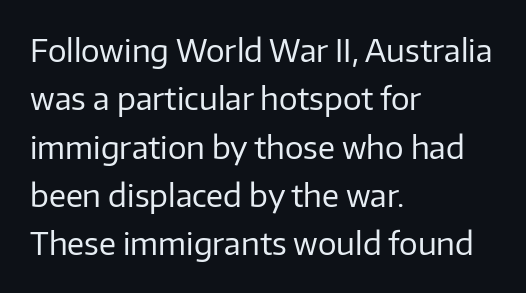
The image shows 31 px regular-weight sans-serif type, upright; set left-aligned, normal line spacing (1.56x), normal letter spacing, not underlined; low stroke contrast and a medium x-height.
